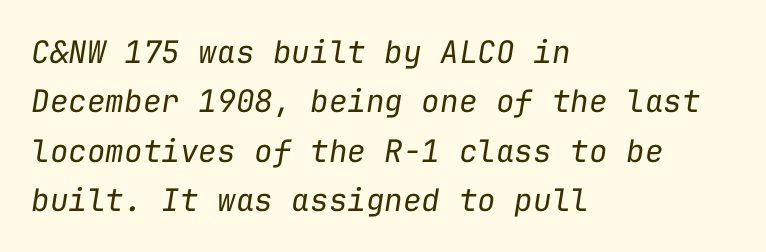
The image shows 31 px regular-weight type, italic (leaning right), monospaced; set left-aligned, normal line spacing (1.59x), normal letter spacing, not underlined; low stroke contrast and a medium x-height.
